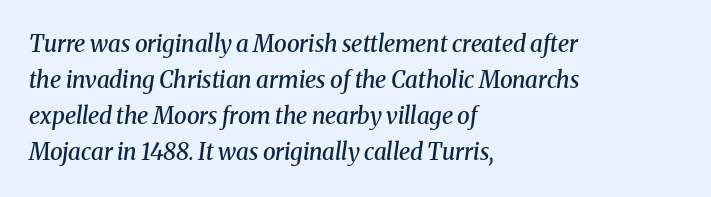
Each new line begins a customary step beneath the previous one. A fair bit of extra ink — the face is semibold, not bold. A typesetter would mark this as italic. Nobody touched the tracking dial on this one.
